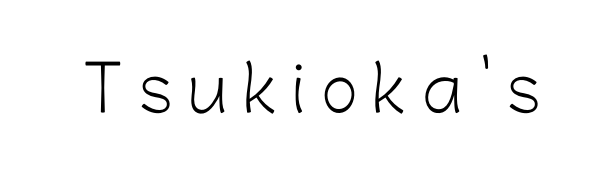
{"serif": "no", "italic": "no", "bold": "no", "weight": "light", "width": "normal", "stroke_contrast": "low", "x_height": "medium", "monospaced": "no", "underline": "no", "letter_spacing": "wide", "letter_spacing_em": 0.25, "glyph_px": 63}
